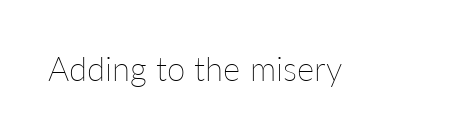
Q: Is the text bold? A: No.
Q: Is the text italic (slanted)? A: No, it is upright.
Q: Is the text underlined? A: No.
Q: Is the spacing between letters normal or unusually wide? A: Normal.
Q: Width (condensed, normal, or wide)? A: Normal.
Q: Stroke contrast? A: Low.
Q: x-height? A: Medium.
Q: Monospaced? A: No.
